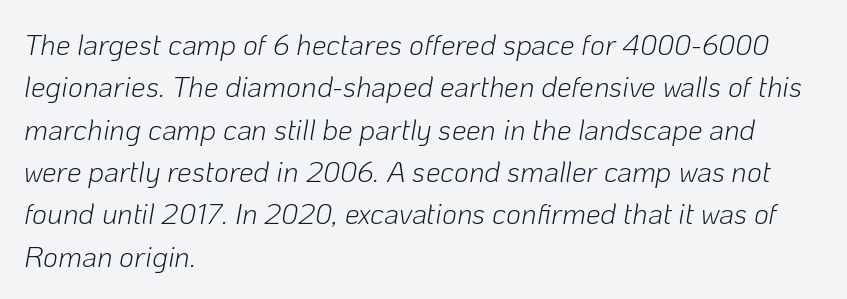
The image shows 29 px light type, italic (leaning right); set left-aligned, normal line spacing (1.46x), normal letter spacing, not underlined; low stroke contrast and a medium x-height.
